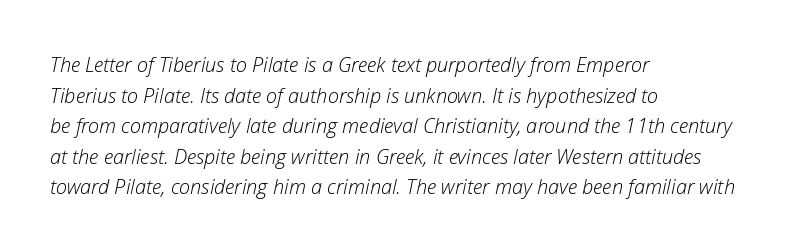
{"italic": "yes", "lean": "right", "slant_degrees": 12, "bold": "no", "underline": "no", "align": "left", "line_spacing": "normal", "line_spacing_ratio": 1.53, "letter_spacing": "normal", "letter_spacing_em": 0.0, "glyph_px": 20}
